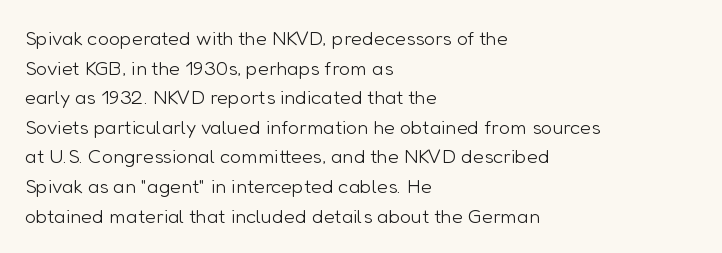
{"italic": "no", "bold": "no", "underline": "no", "align": "left", "line_spacing": "normal", "line_spacing_ratio": 1.48, "letter_spacing": "normal", "letter_spacing_em": 0.0, "glyph_px": 20}
